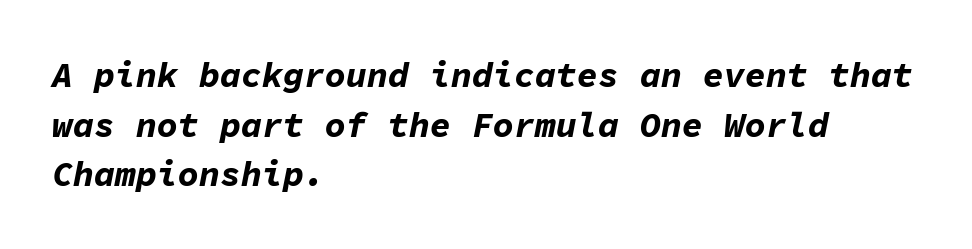
The image shows 35 px bold type, italic (leaning right), monospaced; set left-aligned, normal line spacing (1.42x), normal letter spacing, not underlined; low stroke contrast and a medium x-height.
